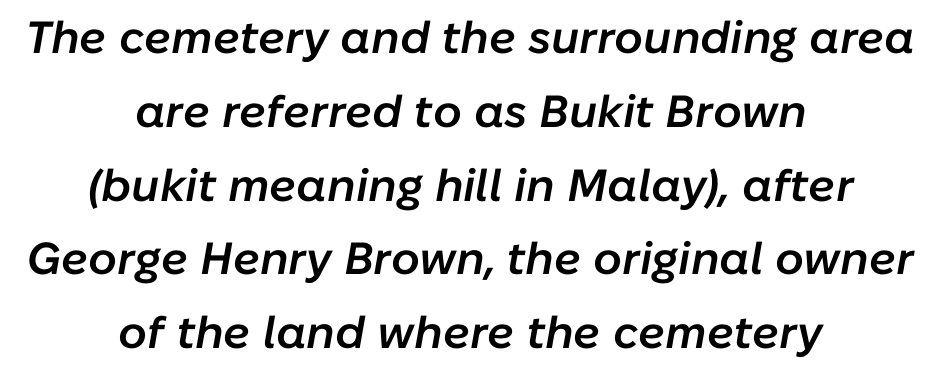
The image shows 45 px semibold type, italic (leaning right); set centered, normal line spacing (1.64x), normal letter spacing, not underlined; low stroke contrast and a medium x-height.
